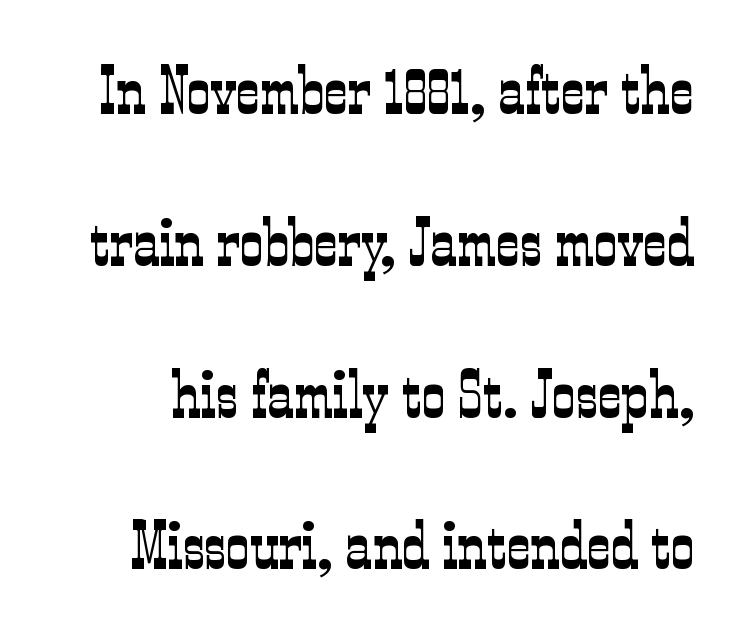
Q: Is the text bold? A: No.
Q: Is the text italic (slanted)? A: No, it is upright.
Q: Is the typeface a serif or a sans-serif typeface? A: Serif.
Q: Is the text underlined? A: No.
Q: Is the spacing between letters normal or unusually wide? A: Normal.
Q: Is the spacing between lines tight, normal or loose? A: Loose.
Q: Width (condensed, normal, or wide)? A: Condensed.
Q: Stroke contrast? A: Low.
Q: x-height? A: Medium.
Q: Monospaced? A: No.
